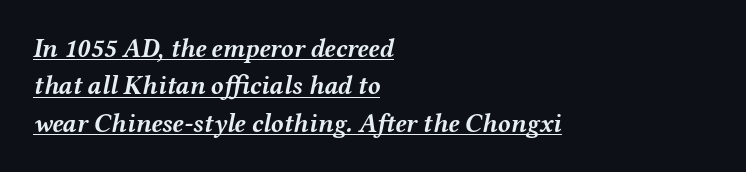
A rule runs beneath these lines of type. In terms of posture, this sample is oblique. The line texture is even and compact thanks to regular tracking. Each glyph is drawn with heavy, bold strokes.
